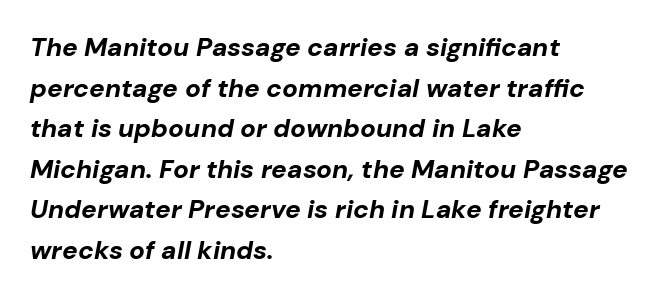
{"italic": "yes", "lean": "right", "slant_degrees": 10, "bold": "yes", "underline": "no", "align": "left", "line_spacing": "normal", "line_spacing_ratio": 1.56, "letter_spacing": "normal", "letter_spacing_em": 0.0, "glyph_px": 26}
